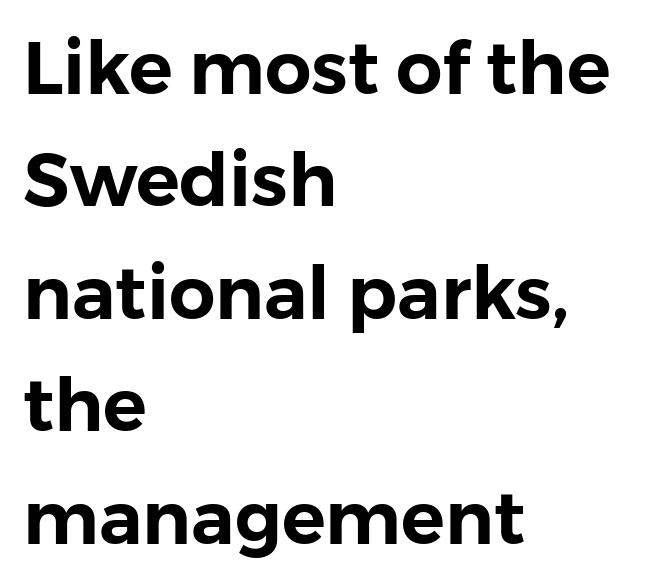
The image shows 73 px sans-serif type, upright; set left-aligned, normal line spacing (1.54x), normal letter spacing, not underlined; low stroke contrast and a medium x-height.
